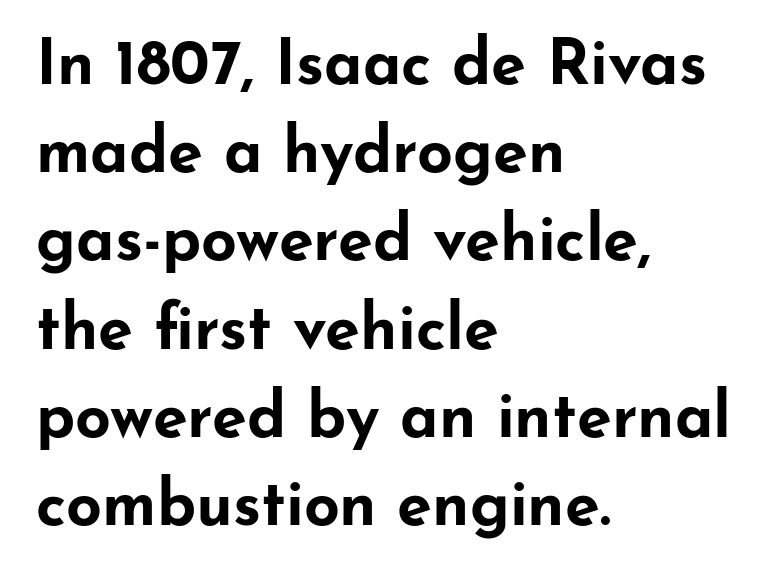
The image shows 63 px bold, wide sans-serif type, upright; set left-aligned, normal line spacing (1.4x), normal letter spacing, not underlined; low stroke contrast and a small x-height.
